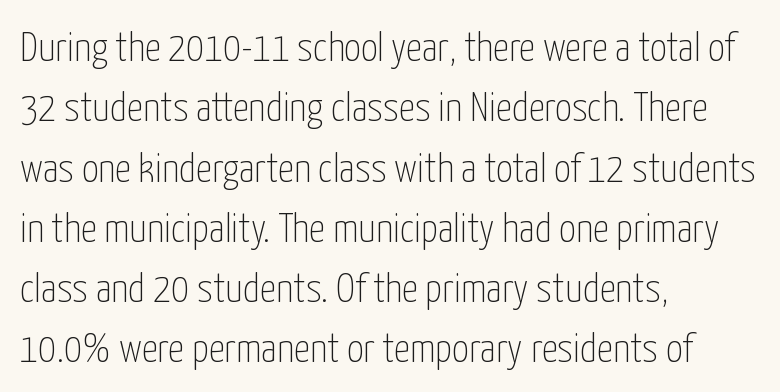
Q: Is the text bold? A: No.
Q: Is the text italic (slanted)? A: No, it is upright.
Q: Is the typeface a serif or a sans-serif typeface? A: Sans-serif.
Q: Is the text underlined? A: No.
Q: How is the paragraph aligned? A: Left-aligned.
Q: Is the spacing between letters normal or unusually wide? A: Normal.
Q: Is the spacing between lines tight, normal or loose? A: Normal.
Q: Width (condensed, normal, or wide)? A: Condensed.
Q: Stroke contrast? A: Low.
Q: x-height? A: Medium.
Q: Monospaced? A: No.
